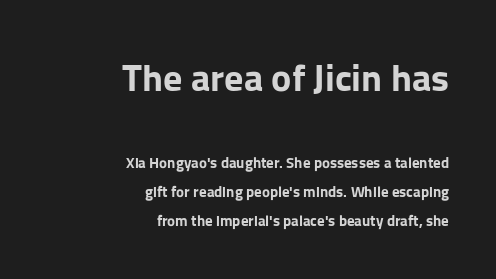
The image shows 38 px bold sans-serif type, upright; set right-aligned, loose line spacing (1.93x), normal letter spacing, not underlined; the first (top) block is 2.53x larger; low stroke contrast and a medium x-height.
